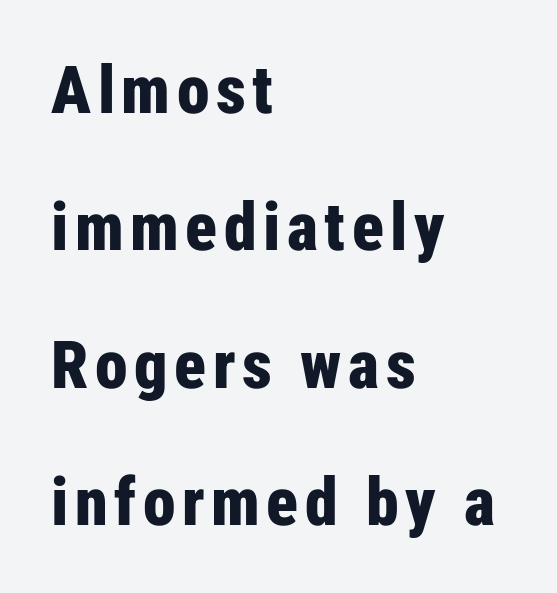
{"serif": "no", "italic": "no", "bold": "yes", "weight": "bold", "width": "condensed", "stroke_contrast": "low", "x_height": "medium", "monospaced": "no", "underline": "no", "align": "left", "line_spacing": "loose", "line_spacing_ratio": 2.08, "glyph_px": 66}
